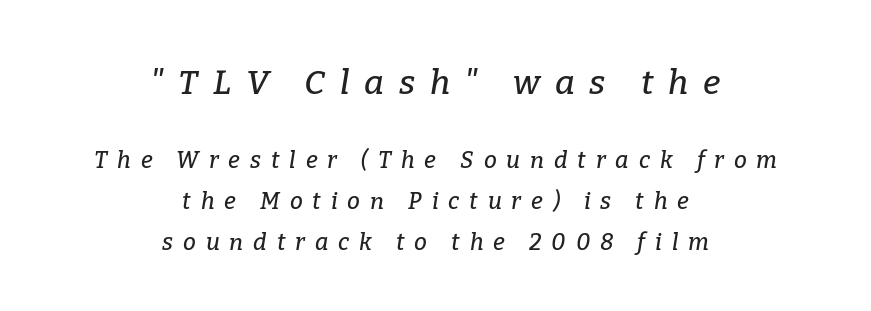
Q: Is the text italic (slanted)? A: Yes, it leans right by about 9 degrees.
Q: Is the typeface a serif or a sans-serif typeface? A: Serif.
Q: Is the text underlined? A: No.
Q: How is the paragraph aligned? A: Centered.
Q: Is the spacing between letters normal or unusually wide? A: Unusually wide.
Q: Which block of text is set in a larger size, the first (top) or the second (bottom)? A: The first (top) one.
Q: Width (condensed, normal, or wide)? A: Normal.
Q: Stroke contrast? A: Low.
Q: x-height? A: Medium.
Q: Monospaced? A: No.
